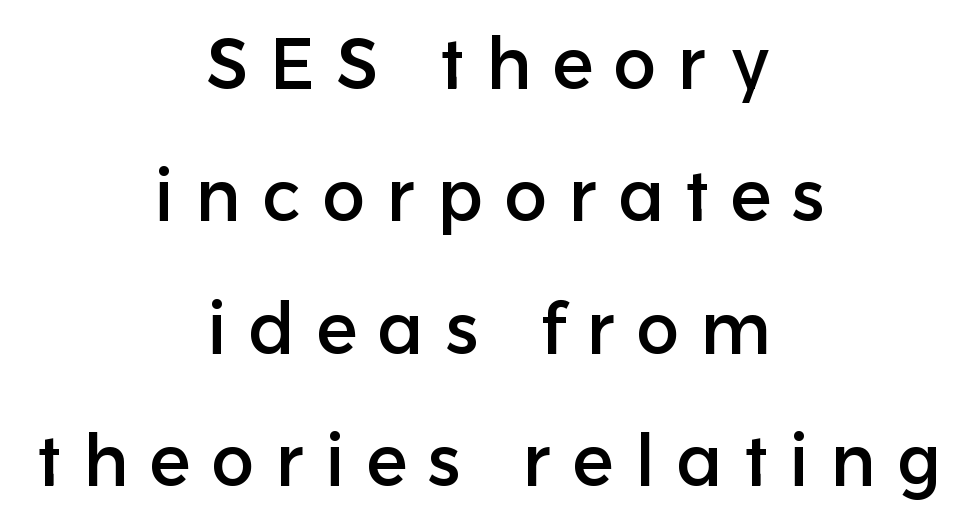
{"serif": "no", "italic": "no", "width": "normal", "stroke_contrast": "low", "x_height": "medium", "monospaced": "no", "underline": "no", "align": "center", "line_spacing_ratio": 1.84, "letter_spacing": "wide", "letter_spacing_em": 0.3, "glyph_px": 72}
